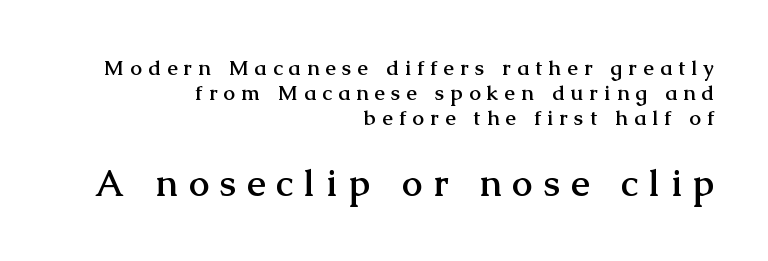
{"serif": "yes", "italic": "no", "bold": "yes", "weight": "semibold", "width": "normal", "stroke_contrast": "medium", "x_height": "medium", "monospaced": "no", "underline": "no", "align": "right", "line_spacing_ratio": 1.19, "letter_spacing": "wide", "letter_spacing_em": 0.3, "larger_block": "second", "size_ratio": 1.76, "glyph_px": 37}
